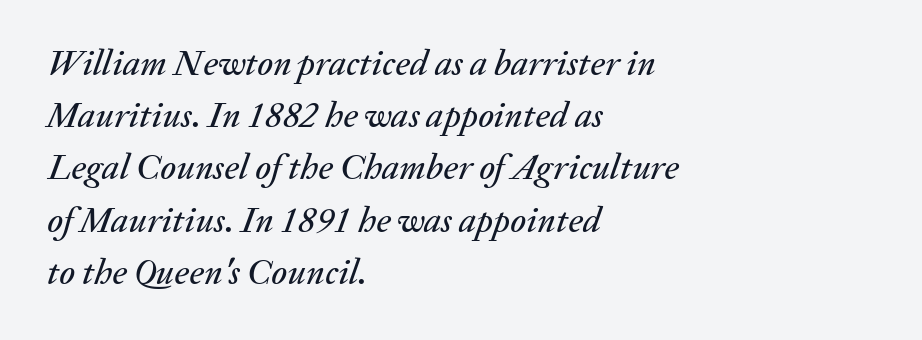
The image shows 36 px text type, italic (leaning right); set left-aligned, normal line spacing (1.45x), normal letter spacing, not underlined; medium stroke contrast and a medium x-height.
